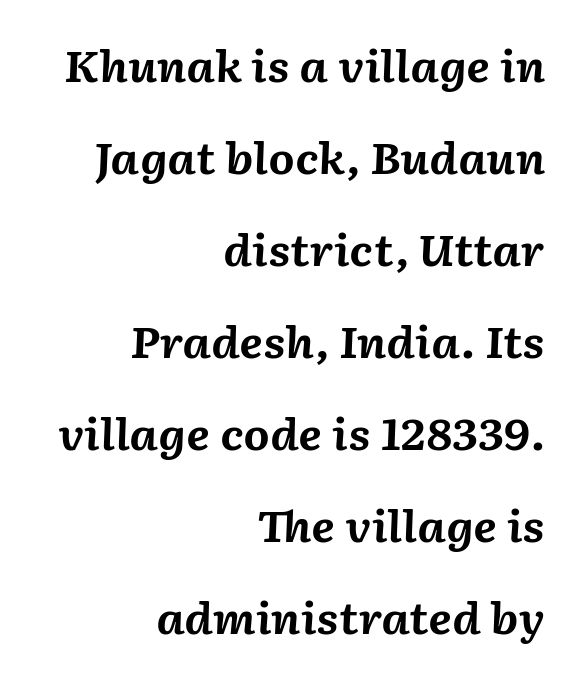
{"italic": "yes", "lean": "right", "slant_degrees": 2, "bold": "yes", "weight": "bold", "width": "normal", "stroke_contrast": "medium", "x_height": "medium", "monospaced": "no", "underline": "no", "align": "right", "line_spacing": "loose", "line_spacing_ratio": 2.19, "letter_spacing": "normal", "letter_spacing_em": 0.0, "glyph_px": 42}
